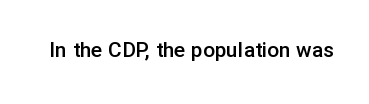
The image shows 21 px text type, upright; set normal letter spacing, not underlined.
